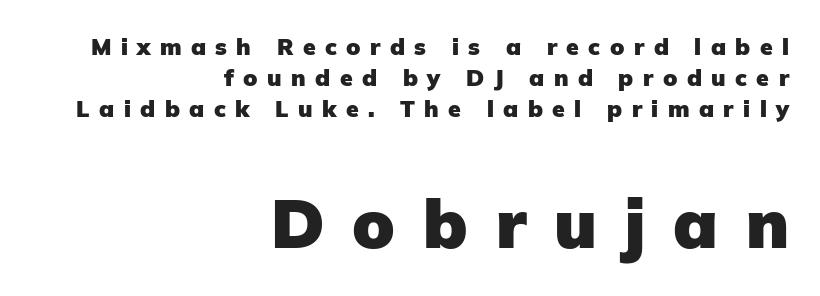
The image shows 68 px heavy sans-serif type, upright; set right-aligned, normal line spacing (1.35x), unusually wide letter spacing (+0.41 em), not underlined; the second (bottom) block is 2.96x larger; low stroke contrast and a medium x-height.
